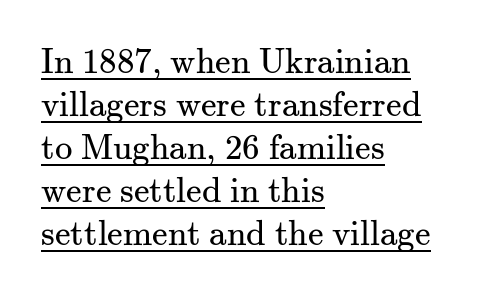
Descenders here cross a horizontal rule under the line. The rendering anchors every line to the left-hand side. Quick note: not italic, upright. What stands out about the letter spacing? Nothing — it is the standard amount. Weight class: somewhere from thin through regular. Yep, those are serifs on the letters.
